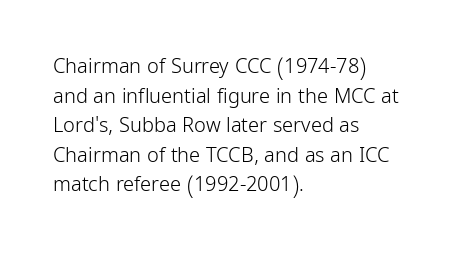
The image shows 20 px text type, upright; set left-aligned, normal line spacing (1.48x), normal letter spacing, not underlined.
